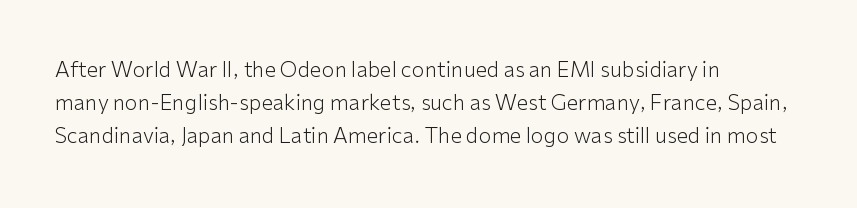
The image shows 21 px text type, upright; set left-aligned, normal line spacing (1.56x), normal letter spacing, not underlined.
